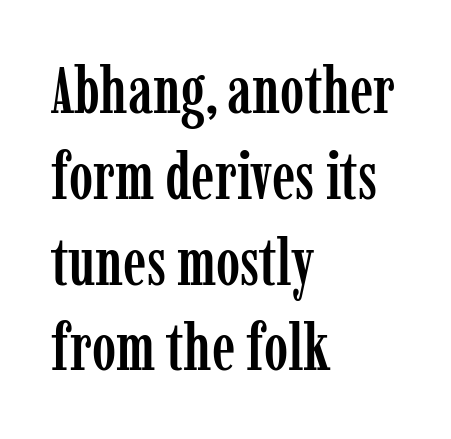
The image shows 65 px condensed serif type, upright; set left-aligned, normal line spacing (1.32x), normal letter spacing, not underlined; low stroke contrast and a medium x-height.
